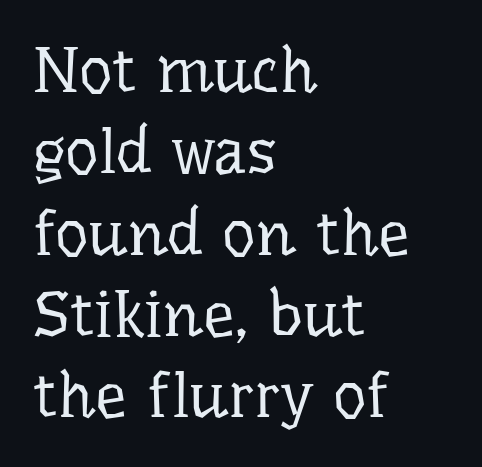
The image shows 64 px regular-weight serif type, upright; set left-aligned, normal line spacing (1.27x), normal letter spacing, not underlined; low stroke contrast and a medium x-height.
